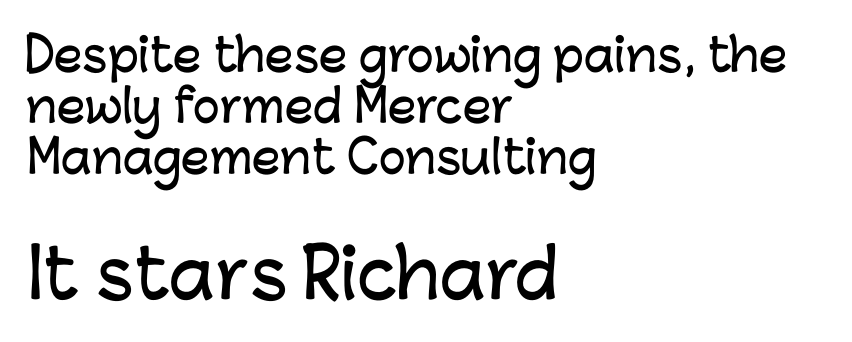
Character widths vary here, with narrow letters taking less room than wide ones. The passage shown stacks its lines with hardly any gap. In terms of posture, this sample is upright. Anything drawn beneath the words? Only blank space. Compared with a centered layout, this one pins lines to the left instead.
